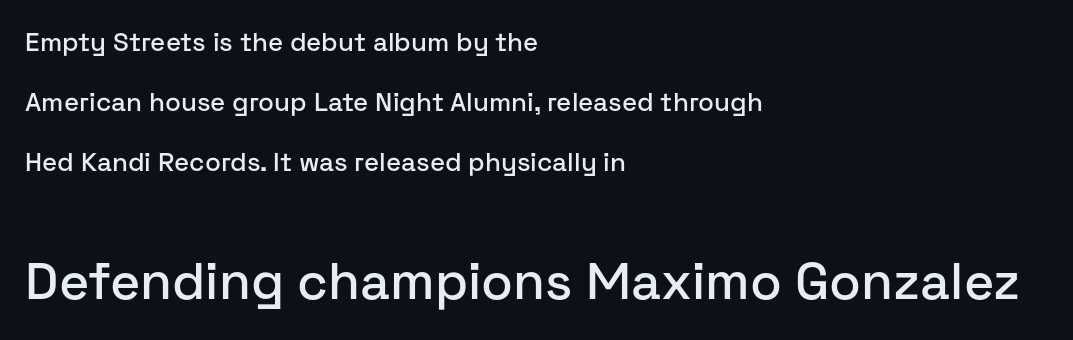
The image shows 52 px sans-serif type, upright; set left-aligned, loose line spacing (2.31x), normal letter spacing, not underlined; the second (bottom) block is 2.0x larger; low stroke contrast and a medium x-height.
